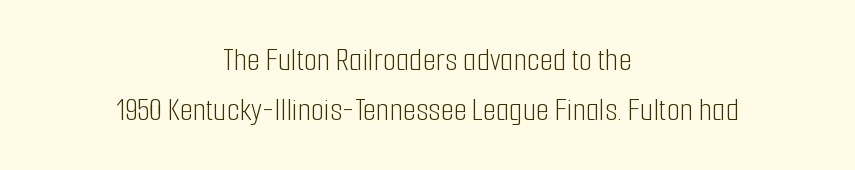
Q: Is the text bold? A: No.
Q: Is the text italic (slanted)? A: No, it is upright.
Q: Is the typeface a serif or a sans-serif typeface? A: Sans-serif.
Q: Is the text underlined? A: No.
Q: How is the paragraph aligned? A: Centered.
Q: Is the spacing between letters normal or unusually wide? A: Normal.
Q: Is the spacing between lines tight, normal or loose? A: Normal.
Q: Width (condensed, normal, or wide)? A: Condensed.
Q: Stroke contrast? A: Low.
Q: x-height? A: Medium.
Q: Monospaced? A: No.
